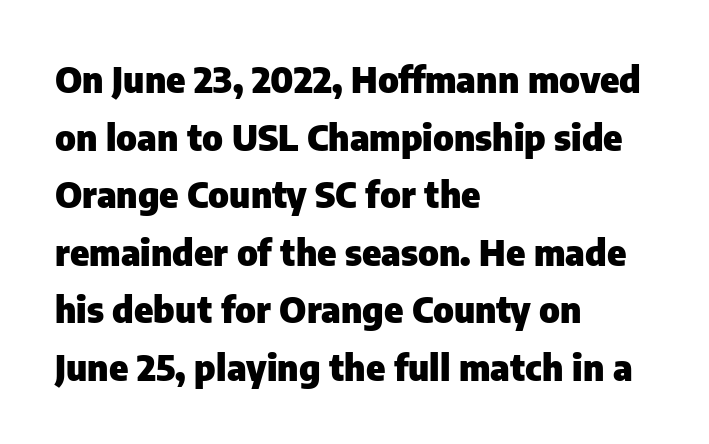
Heavy, bold letterforms. Is the letter spacing exaggerated? No — it looks like the ordinary default. No feet cap the strokes, marking this as sans-serif type. Each letter keeps its own natural width here, so spacing adapts to shape. You can tell it's not italic because the verticals are truly vertical.
